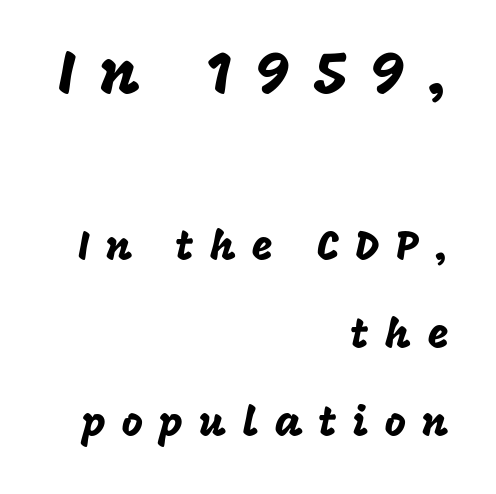
The image shows 62 px sans-serif type; set right-aligned, loose line spacing (2.14x), unusually wide letter spacing (+0.39 em), not underlined; the first (top) block is 1.51x larger; low stroke contrast and a large x-height.
